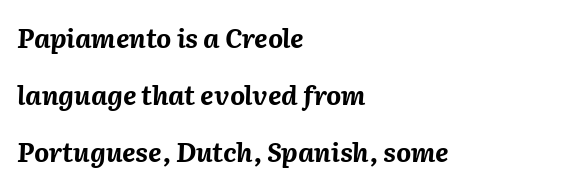
Q: Is the text bold? A: Yes.
Q: Is the text italic (slanted)? A: Yes, it leans right by about 2 degrees.
Q: Is the text underlined? A: No.
Q: How is the paragraph aligned? A: Left-aligned.
Q: Is the spacing between letters normal or unusually wide? A: Normal.
Q: Is the spacing between lines tight, normal or loose? A: Loose.
